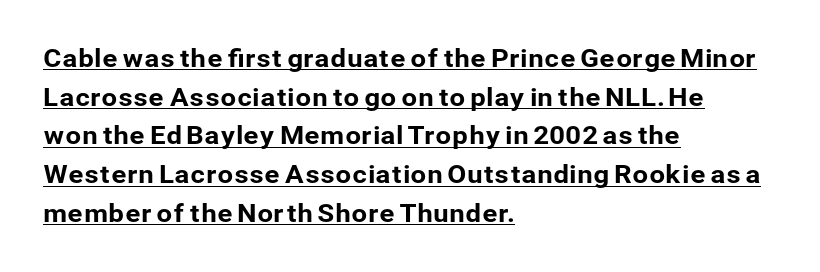
{"italic": "no", "underline": "yes", "align": "left", "line_spacing": "normal", "line_spacing_ratio": 1.55, "letter_spacing": "normal", "letter_spacing_em": 0.0, "glyph_px": 25}
